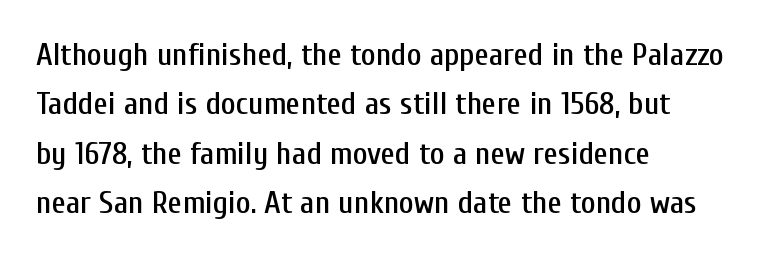
{"serif": "no", "italic": "no", "width": "condensed", "stroke_contrast": "low", "x_height": "medium", "monospaced": "no", "underline": "no", "align": "left", "line_spacing": "normal", "line_spacing_ratio": 1.54, "letter_spacing": "normal", "letter_spacing_em": 0.0, "glyph_px": 32}
